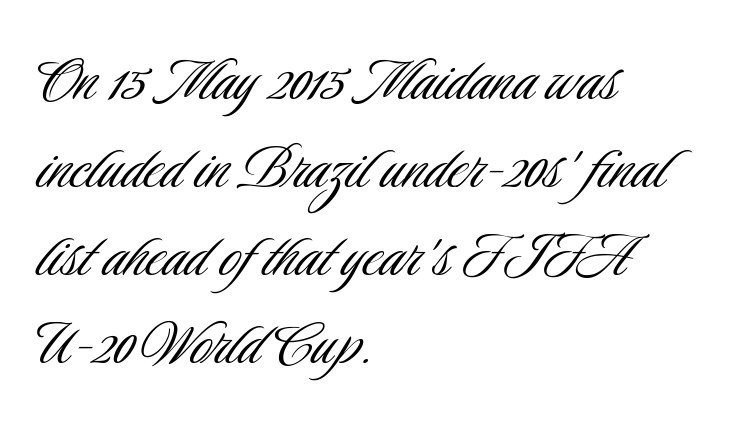
The image shows 72 px light, condensed sans-serif type; set left-aligned, line spacing 1.22x, normal letter spacing, not underlined; low stroke contrast and a small x-height.
